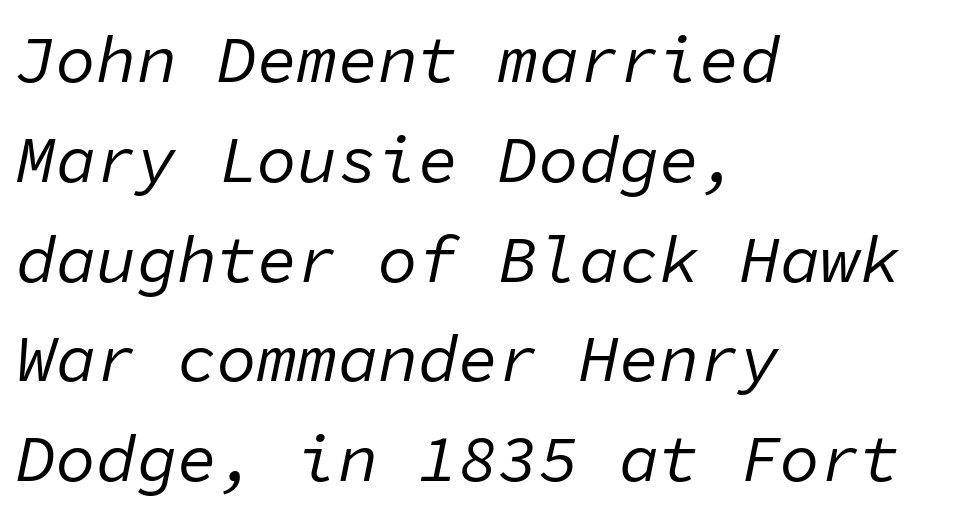
Q: Is the text bold? A: No.
Q: Is the text italic (slanted)? A: Yes, it leans right by about 11 degrees.
Q: Is the text underlined? A: No.
Q: How is the paragraph aligned? A: Left-aligned.
Q: Is the spacing between letters normal or unusually wide? A: Normal.
Q: Is the spacing between lines tight, normal or loose? A: Normal.
Q: Width (condensed, normal, or wide)? A: Normal.
Q: Stroke contrast? A: Low.
Q: x-height? A: Medium.
Q: Monospaced? A: Yes.
